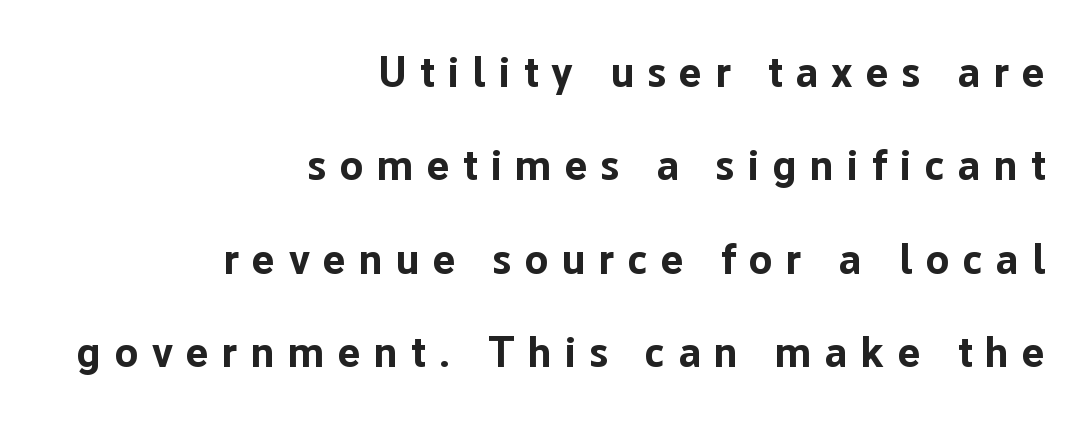
{"serif": "no", "italic": "no", "bold": "yes", "weight": "bold", "width": "normal", "stroke_contrast": "low", "x_height": "medium", "monospaced": "no", "underline": "no", "align": "right", "line_spacing": "loose", "line_spacing_ratio": 2.17, "letter_spacing": "wide", "letter_spacing_em": 0.31, "glyph_px": 43}
